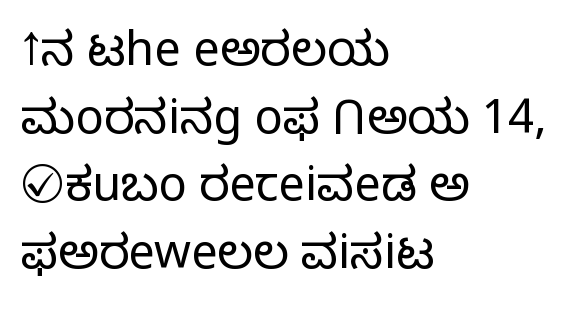
{"serif": "no", "italic": "no", "bold": "no", "weight": "light", "width": "normal", "stroke_contrast": "low", "x_height": "medium", "monospaced": "no", "underline": "no", "align": "left", "line_spacing": "normal", "line_spacing_ratio": 1.44, "letter_spacing": "normal", "letter_spacing_em": 0.0, "glyph_px": 47}
